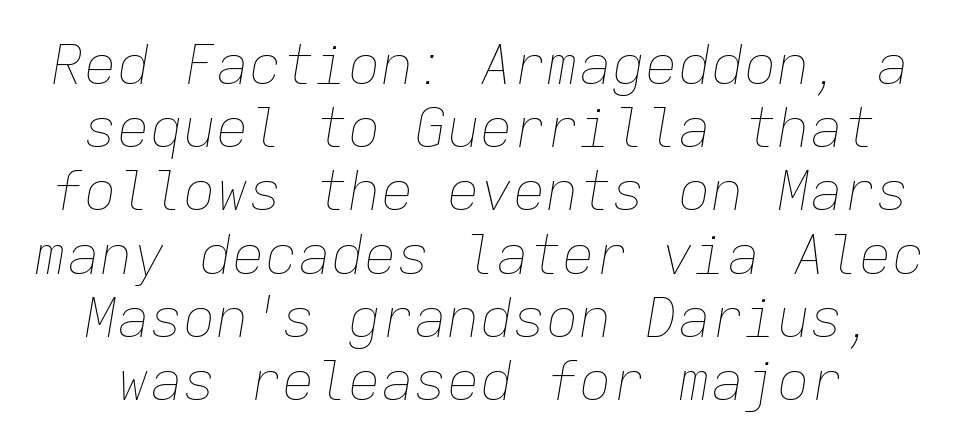
The image shows 55 px thin type, italic (leaning right), monospaced; set tight line spacing (1.15x), normal letter spacing, not underlined; low stroke contrast and a medium x-height.
